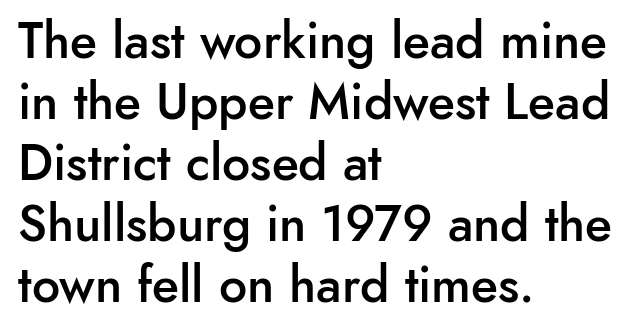
Q: Is the text bold? A: Semi-bold.
Q: Is the text italic (slanted)? A: No, it is upright.
Q: Is the typeface a serif or a sans-serif typeface? A: Sans-serif.
Q: Is the text underlined? A: No.
Q: How is the paragraph aligned? A: Left-aligned.
Q: Is the spacing between letters normal or unusually wide? A: Normal.
Q: Width (condensed, normal, or wide)? A: Normal.
Q: Stroke contrast? A: Low.
Q: x-height? A: Small.
Q: Monospaced? A: No.
